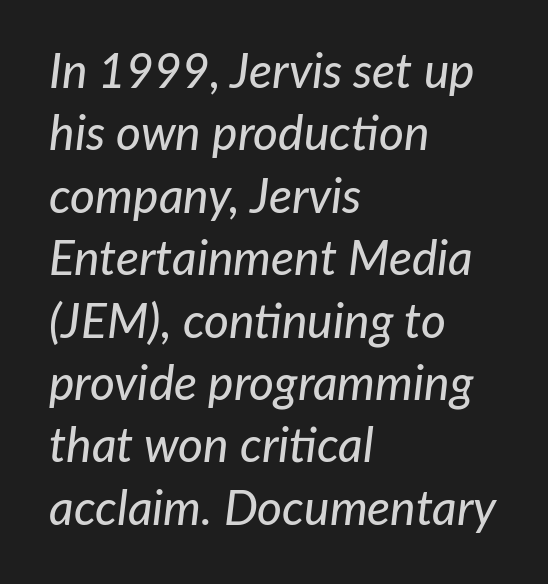
{"italic": "yes", "lean": "right", "slant_degrees": 7, "width": "normal", "stroke_contrast": "low", "x_height": "medium", "monospaced": "no", "underline": "no", "align": "left", "line_spacing": "normal", "line_spacing_ratio": 1.3, "letter_spacing": "normal", "letter_spacing_em": 0.0, "glyph_px": 48}
